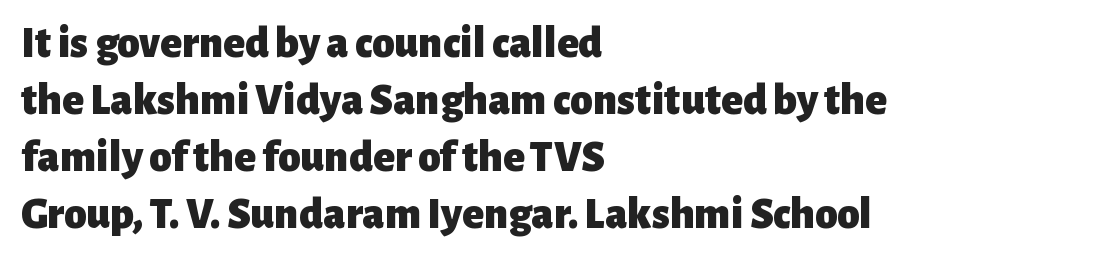
Here the glyphs are tracked normally, forming tight word shapes. Rendered with straight, roman letterforms. Letters rest on an invisible, unmarked baseline. Varying glyph widths throughout — classic text-font behaviour. Baseline-to-baseline distance is the conventional proportion of letter height.
